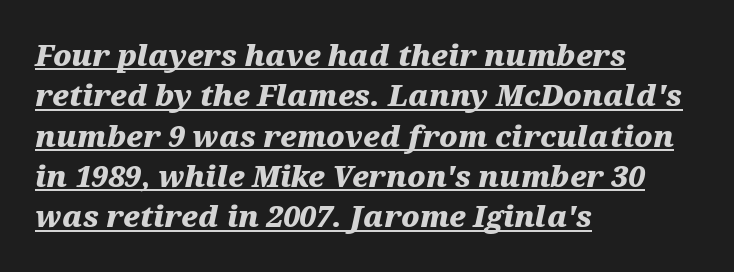
The image shows 29 px heavy, wide type, italic (leaning right); set left-aligned, normal line spacing (1.39x), normal letter spacing, underlined; medium stroke contrast and a medium x-height.
